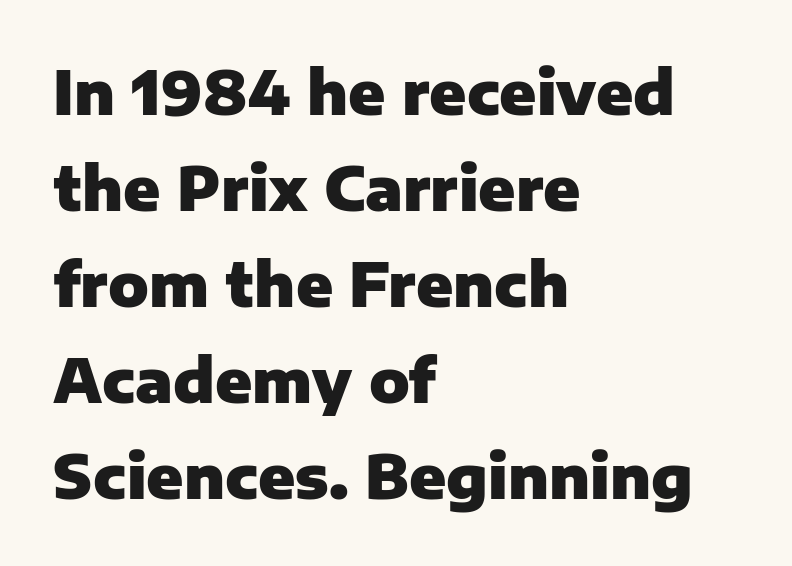
Q: Is the text bold? A: Yes.
Q: Is the text italic (slanted)? A: No, it is upright.
Q: Is the typeface a serif or a sans-serif typeface? A: Sans-serif.
Q: Is the text underlined? A: No.
Q: How is the paragraph aligned? A: Left-aligned.
Q: Is the spacing between letters normal or unusually wide? A: Normal.
Q: Is the spacing between lines tight, normal or loose? A: Normal.
Q: Width (condensed, normal, or wide)? A: Normal.
Q: Stroke contrast? A: Low.
Q: x-height? A: Medium.
Q: Monospaced? A: No.
